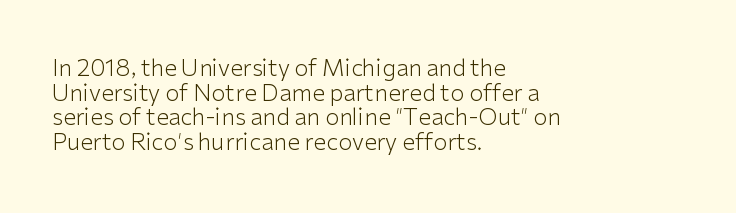
The letters sit at their default tracking, neither squeezed nor spread. Weight class: somewhere from thin through regular. Line beginnings align vertically; line endings do not. How would I describe the line gaps? Narrow and economical.
